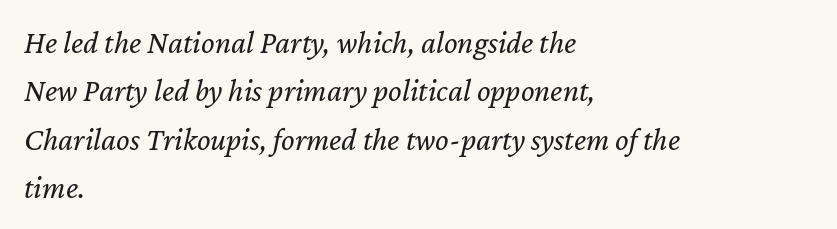
The image shows 32 px regular-weight type, italic (leaning right); set left-aligned, normal line spacing (1.51x), normal letter spacing, not underlined; low stroke contrast and a medium x-height.
